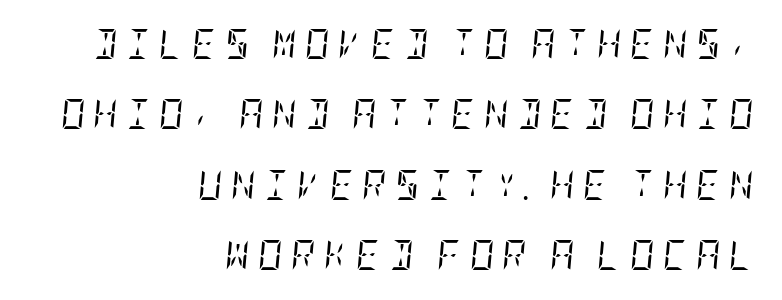
{"serif": "yes", "italic": "yes", "lean": "right", "slant_degrees": 5, "bold": "no", "weight": "regular", "width": "condensed", "stroke_contrast": "low", "x_height": "large", "underline": "no", "align": "right", "line_spacing": "loose", "line_spacing_ratio": 2.35, "letter_spacing": "wide", "letter_spacing_em": 0.28, "glyph_px": 30}
